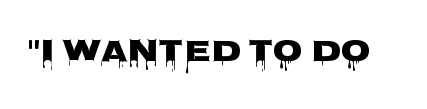
{"serif": "no", "italic": "no", "width": "wide", "stroke_contrast": "low", "x_height": "large", "monospaced": "no", "underline": "no", "letter_spacing": "normal", "letter_spacing_em": 0.0, "glyph_px": 31}
